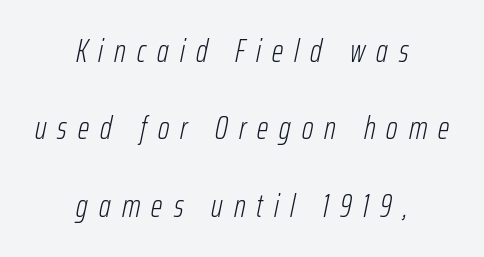
Q: Is the text bold? A: No.
Q: Is the text italic (slanted)? A: Yes, it leans right by about 12 degrees.
Q: Is the text underlined? A: No.
Q: How is the paragraph aligned? A: Centered.
Q: Is the spacing between letters normal or unusually wide? A: Unusually wide.
Q: Is the spacing between lines tight, normal or loose? A: Loose.
Q: Width (condensed, normal, or wide)? A: Condensed.
Q: Stroke contrast? A: Low.
Q: x-height? A: Medium.
Q: Monospaced? A: No.
